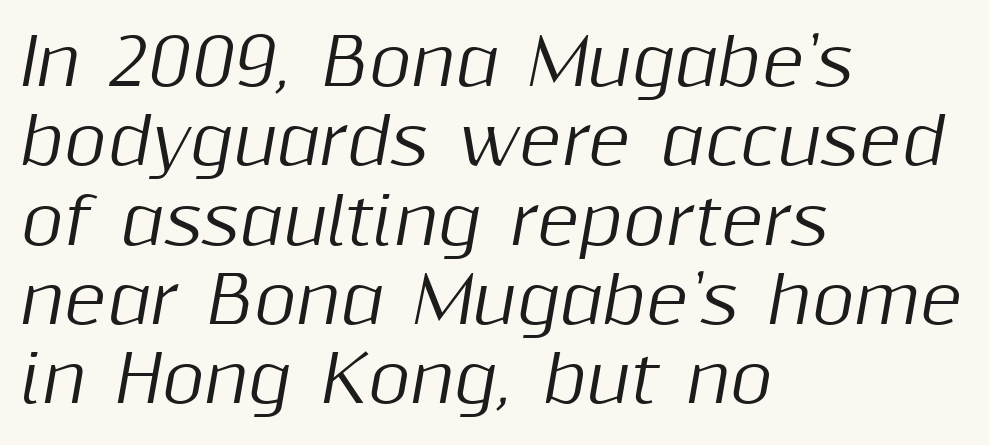
Q: Is the text italic (slanted)? A: Yes, it leans right by about 10 degrees.
Q: Is the text underlined? A: No.
Q: How is the paragraph aligned? A: Left-aligned.
Q: Is the spacing between letters normal or unusually wide? A: Normal.
Q: Width (condensed, normal, or wide)? A: Normal.
Q: Stroke contrast? A: Medium.
Q: x-height? A: Medium.
Q: Monospaced? A: No.
